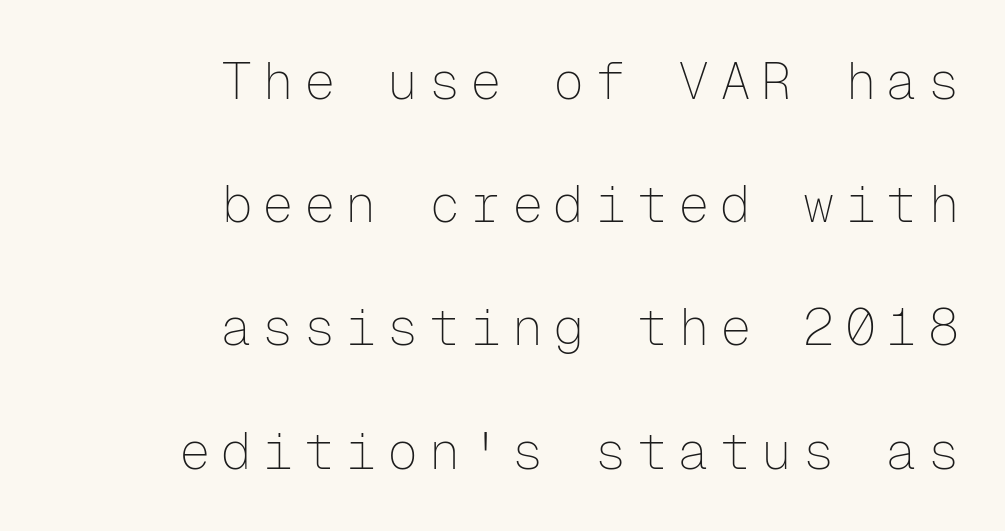
The image shows 52 px thin sans-serif type, upright, monospaced; set right-aligned, loose line spacing (2.37x), unusually wide letter spacing (+0.2 em), not underlined; low stroke contrast and a medium x-height.
